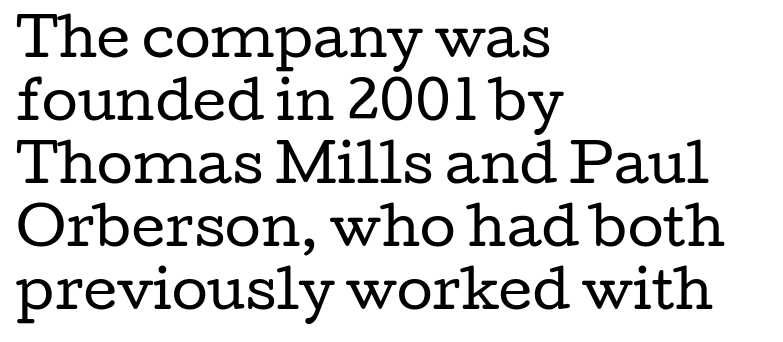
{"serif": "yes", "italic": "no", "bold": "no", "weight": "regular", "width": "wide", "stroke_contrast": "low", "x_height": "medium", "monospaced": "no", "underline": "no", "align": "left", "line_spacing_ratio": 1.21, "letter_spacing": "normal", "letter_spacing_em": 0.0, "glyph_px": 52}
